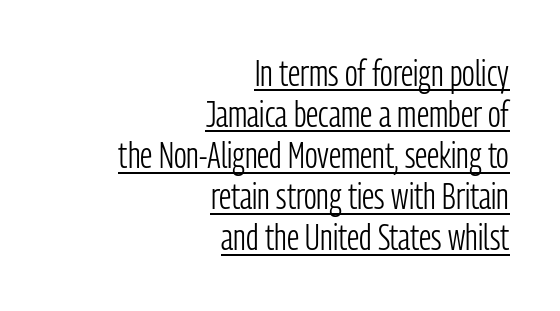
{"serif": "no", "italic": "no", "bold": "no", "weight": "light", "width": "condensed", "stroke_contrast": "low", "x_height": "medium", "monospaced": "no", "underline": "yes", "align": "right", "line_spacing": "tight", "line_spacing_ratio": 1.14, "letter_spacing": "normal", "letter_spacing_em": 0.0, "glyph_px": 36}
